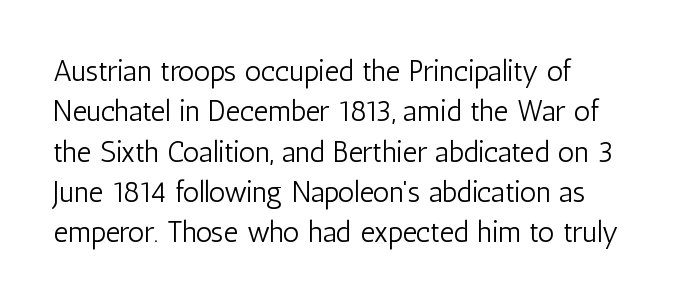
The characters are drawn with everyday or finer stroke widths. The passage shown is typed in a proportional face where columns would drift. The specimen reads as upright at a glance. Serifs: no, the terminals of the letterforms are clean. What stands out about the letter spacing? Nothing — it is the standard amount.
